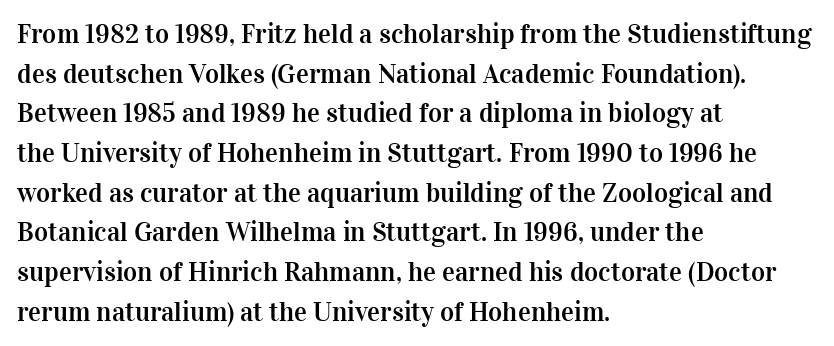
Reading down the column, the eye jumps a familiar distance to each next line. The gaps between neighbouring characters are ordinary and unremarkable. Every character sits straight up, as roman type does. These lines stack with their left ends in a neat column. Bare-footed words on every line.
